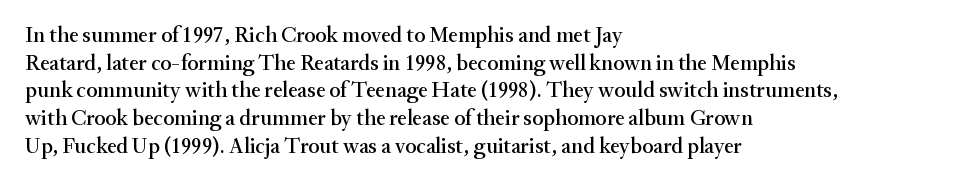
{"italic": "no", "underline": "no", "align": "left", "line_spacing": "normal", "line_spacing_ratio": 1.26, "letter_spacing": "normal", "letter_spacing_em": 0.0, "glyph_px": 22}
